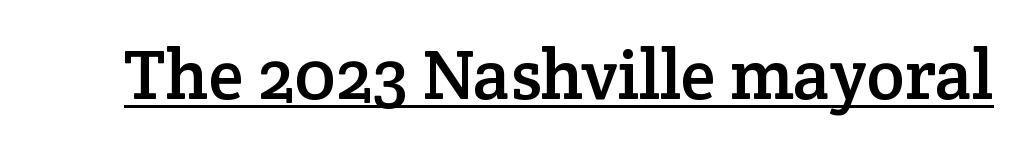
Q: Is the text italic (slanted)? A: No, it is upright.
Q: Is the typeface a serif or a sans-serif typeface? A: Serif.
Q: Is the text underlined? A: Yes.
Q: Is the spacing between letters normal or unusually wide? A: Normal.
Q: Width (condensed, normal, or wide)? A: Normal.
Q: Stroke contrast? A: Low.
Q: x-height? A: Medium.
Q: Monospaced? A: No.
